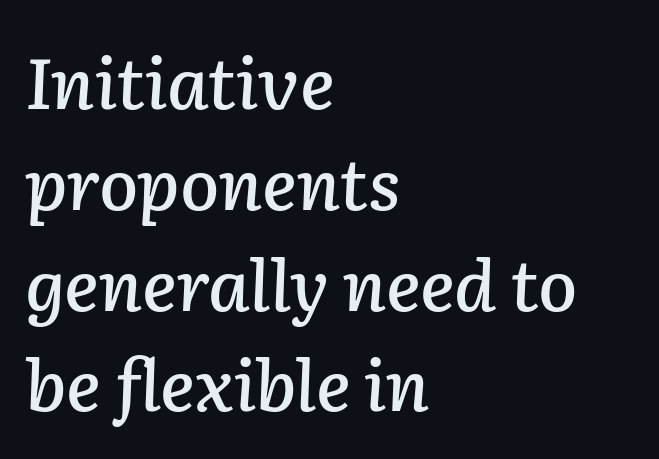
{"italic": "yes", "lean": "right", "slant_degrees": 2, "width": "normal", "stroke_contrast": "low", "x_height": "medium", "monospaced": "no", "underline": "no", "align": "left", "line_spacing": "normal", "line_spacing_ratio": 1.42, "letter_spacing": "normal", "letter_spacing_em": 0.0, "glyph_px": 71}
